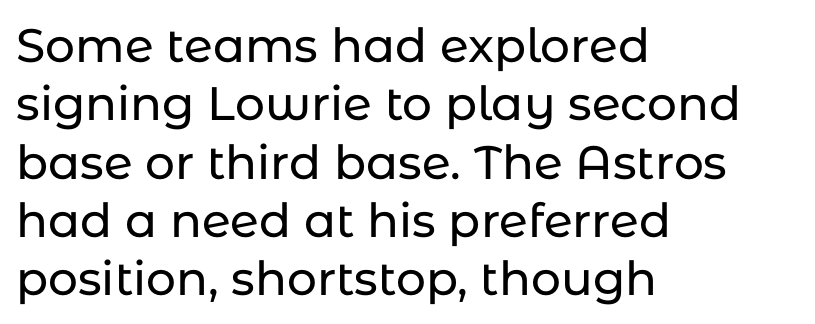
Q: Is the text italic (slanted)? A: No, it is upright.
Q: Is the typeface a serif or a sans-serif typeface? A: Sans-serif.
Q: Is the text underlined? A: No.
Q: How is the paragraph aligned? A: Left-aligned.
Q: Is the spacing between letters normal or unusually wide? A: Normal.
Q: Width (condensed, normal, or wide)? A: Normal.
Q: Stroke contrast? A: Low.
Q: x-height? A: Medium.
Q: Monospaced? A: No.
